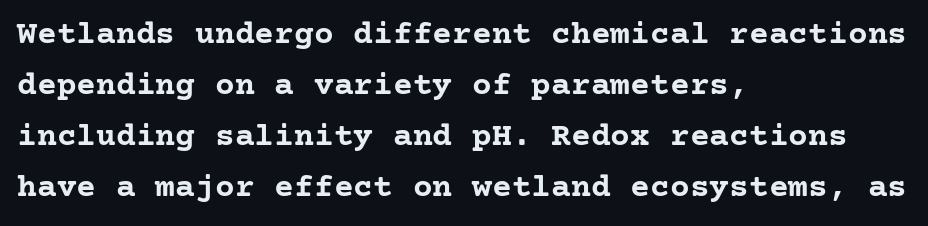
The image shows 33 px semibold serif type, upright; set left-aligned, normal line spacing (1.55x), normal letter spacing, not underlined; low stroke contrast and a medium x-height.
